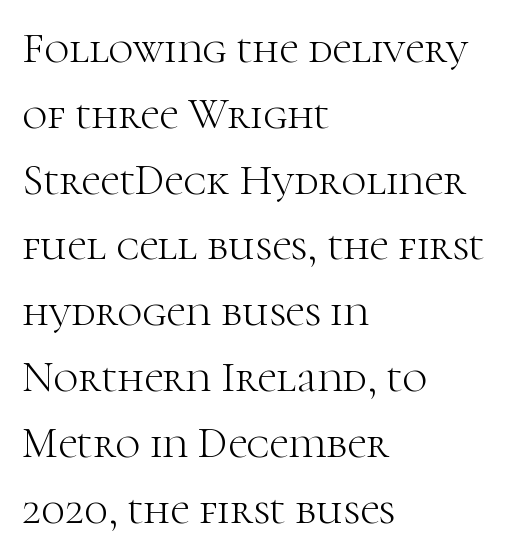
The image shows 43 px light serif type, upright; set left-aligned, normal line spacing (1.53x), normal letter spacing, not underlined; high stroke contrast and a medium x-height.
